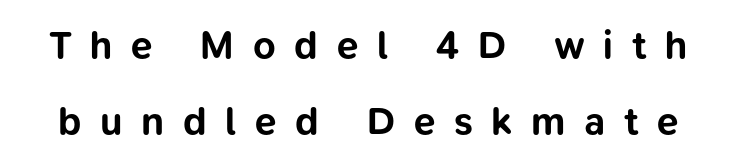
The image shows 39 px bold sans-serif type, upright; set loose line spacing (1.96x), unusually wide letter spacing (+0.48 em), not underlined; low stroke contrast and a medium x-height.
